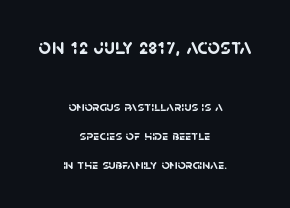
Q: Is the text bold? A: Yes.
Q: Is the text underlined? A: No.
Q: How is the paragraph aligned? A: Centered.
Q: Is the spacing between letters normal or unusually wide? A: Normal.
Q: Is the spacing between lines tight, normal or loose? A: Loose.
Q: Which block of text is set in a larger size, the first (top) or the second (bottom)? A: The first (top) one.
